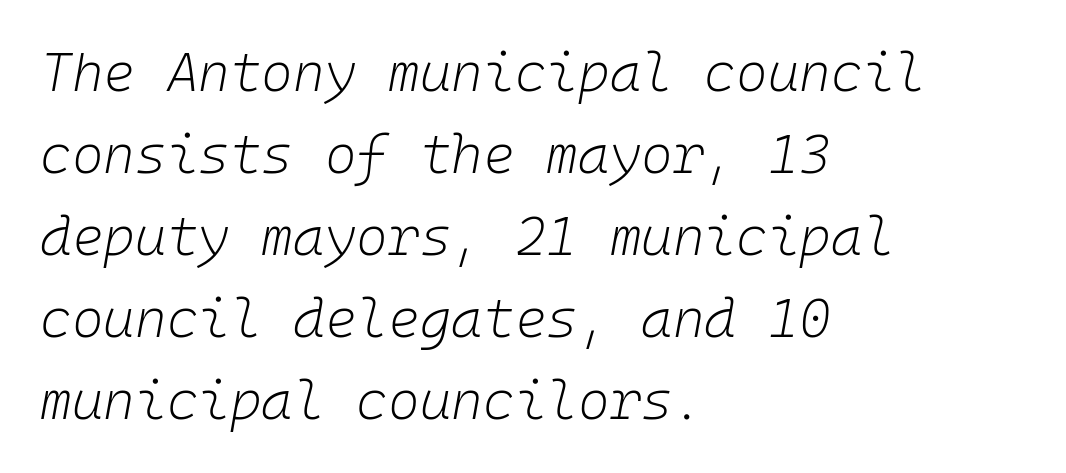
Is the type slanted? Yes — the strokes lean at a clear angle. In terms of leading, this rendering sits right in the middle. Letter spacing: default. Caption: face not bold, strokes unweighted. The baseline area is clear. Every character here occupies the same horizontal width, giving the sample a typewriter-like rhythm.
